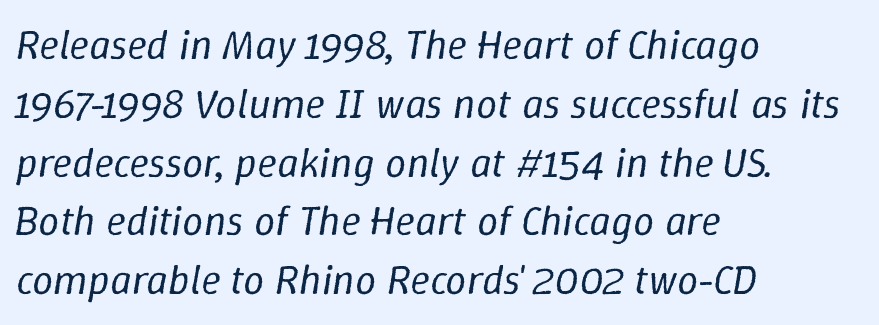
The image shows 42 px regular-weight type, italic (leaning right); set left-aligned, normal line spacing (1.4x), normal letter spacing, not underlined; low stroke contrast and a medium x-height.
